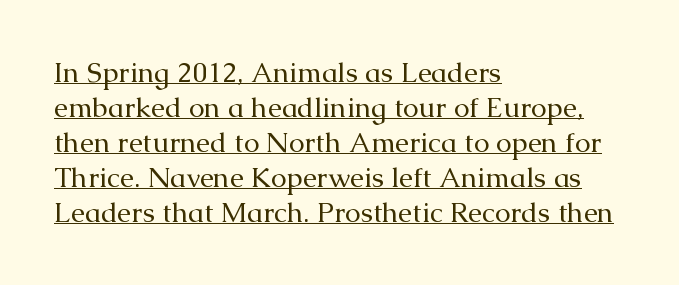
The image shows 28 px regular-weight serif type, upright; set left-aligned, normal line spacing (1.25x), normal letter spacing, underlined; medium stroke contrast and a medium x-height.
